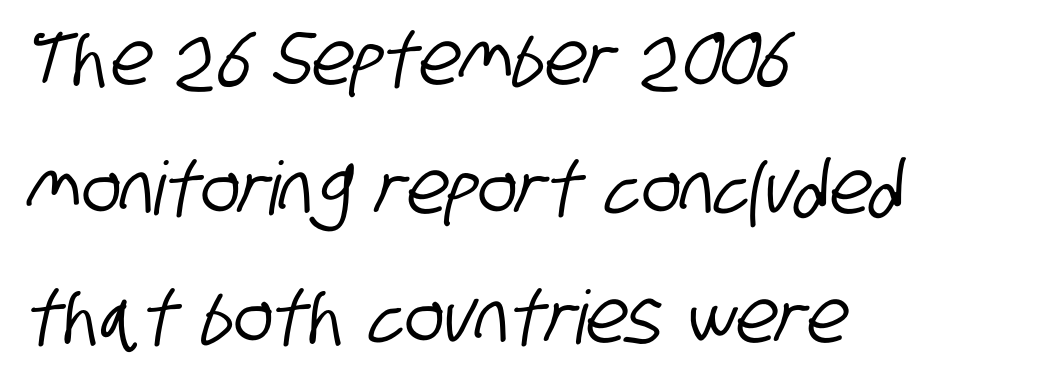
{"serif": "no", "width": "condensed", "stroke_contrast": "low", "x_height": "large", "monospaced": "no", "underline": "no", "align": "left", "line_spacing_ratio": 1.74, "letter_spacing": "normal", "letter_spacing_em": 0.0, "glyph_px": 74}
